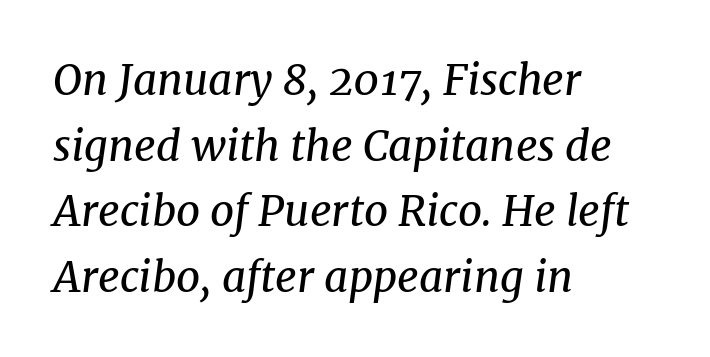
The image shows 42 px regular-weight serif type, italic (leaning right); set left-aligned, normal line spacing (1.56x), normal letter spacing, not underlined; medium stroke contrast and a medium x-height.
